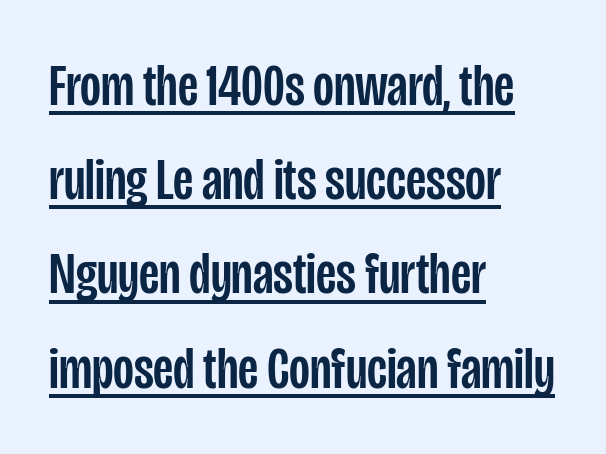
The image shows 60 px condensed sans-serif type, upright; set left-aligned, normal line spacing (1.57x), normal letter spacing, underlined; low stroke contrast and a large x-height.
